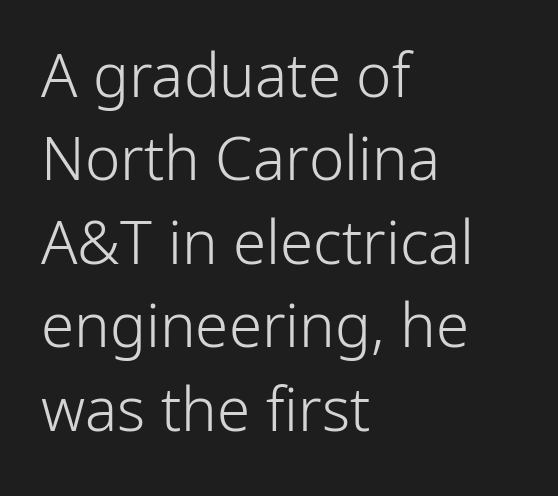
Q: Is the text bold? A: No.
Q: Is the text italic (slanted)? A: No, it is upright.
Q: Is the typeface a serif or a sans-serif typeface? A: Sans-serif.
Q: Is the text underlined? A: No.
Q: How is the paragraph aligned? A: Left-aligned.
Q: Is the spacing between letters normal or unusually wide? A: Normal.
Q: Is the spacing between lines tight, normal or loose? A: Normal.
Q: Width (condensed, normal, or wide)? A: Normal.
Q: Stroke contrast? A: Low.
Q: x-height? A: Medium.
Q: Monospaced? A: No.
